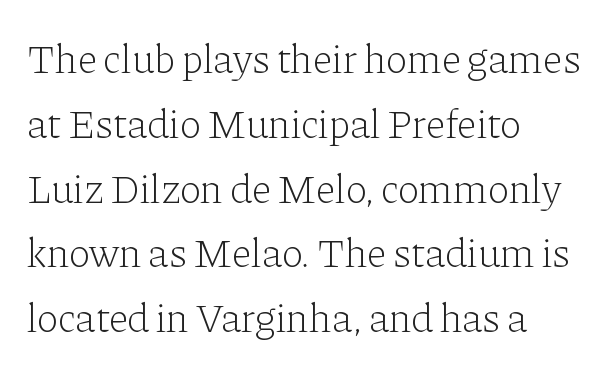
The image shows 41 px light serif type, upright; set left-aligned, normal line spacing (1.58x), normal letter spacing, not underlined; low stroke contrast and a medium x-height.
